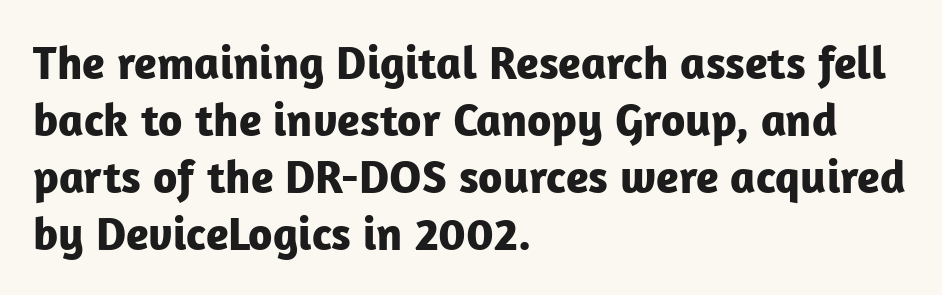
The image shows 47 px bold sans-serif type, upright; set left-aligned, line spacing 1.21x, normal letter spacing, not underlined; low stroke contrast and a medium x-height.
